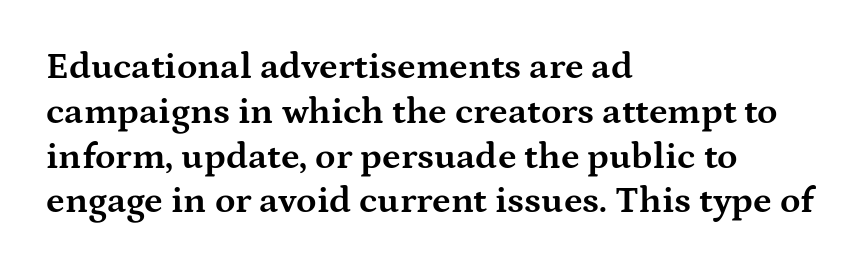
{"serif": "yes", "italic": "no", "bold": "yes", "weight": "bold", "width": "wide", "stroke_contrast": "medium", "x_height": "medium", "monospaced": "no", "underline": "no", "align": "left", "line_spacing_ratio": 1.21, "letter_spacing": "normal", "letter_spacing_em": 0.0, "glyph_px": 37}
